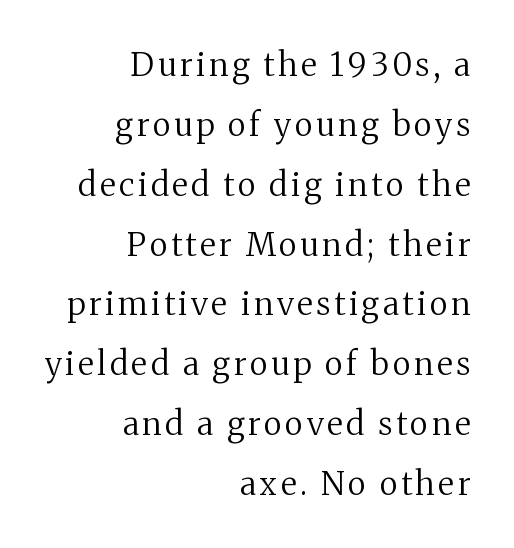
Weight: regular or lighter. Little horizontal feet cap the strokes, marking this as serif type. The lettering holds an erect, upright posture throughout. The passage shown is typed in a proportional face where columns would drift. Where is the straight margin? On the right. Rule under the text: the space is simply empty.
